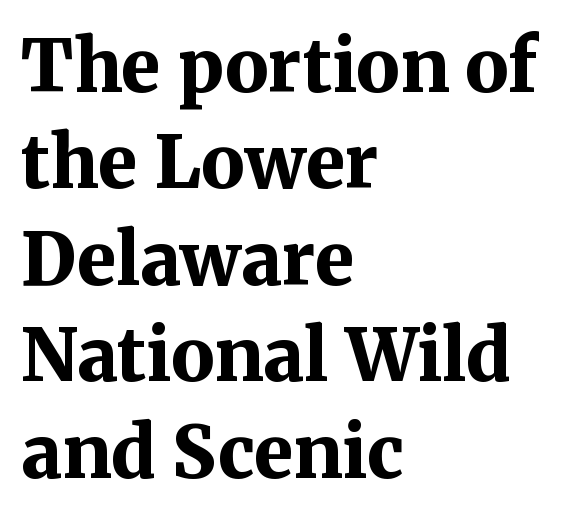
A typesetter would call this proportional, since set widths differ per character. These lines carry a lot of weight — the face is fully bold. These lines are set flush left with a ragged right edge. The passage shown stacks its lines at a standard gap.
